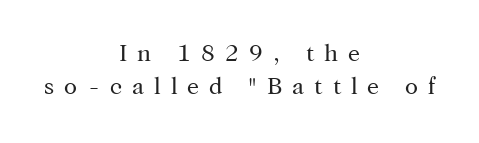
{"italic": "no", "bold": "no", "underline": "no", "align": "center", "line_spacing": "normal", "line_spacing_ratio": 1.38, "letter_spacing": "wide", "letter_spacing_em": 0.41, "glyph_px": 24}
